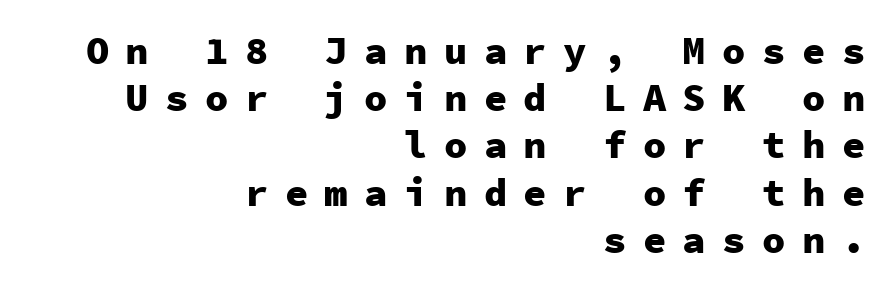
All the whitespace from short lines collects on the left. I'd call this a sans setting — the letters go barefoot. Upright lettering throughout. Heavy-handed strokes throughout: this text is bold. The space directly below the letters is spotless. Here the glyphs are tracked loosely, breaking word shapes into spaced letters.
